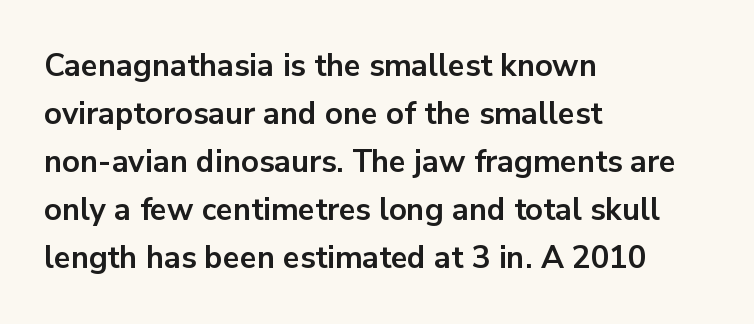
The image shows 31 px bold sans-serif type, upright; set left-aligned, normal line spacing (1.55x), normal letter spacing, not underlined; low stroke contrast and a medium x-height.
